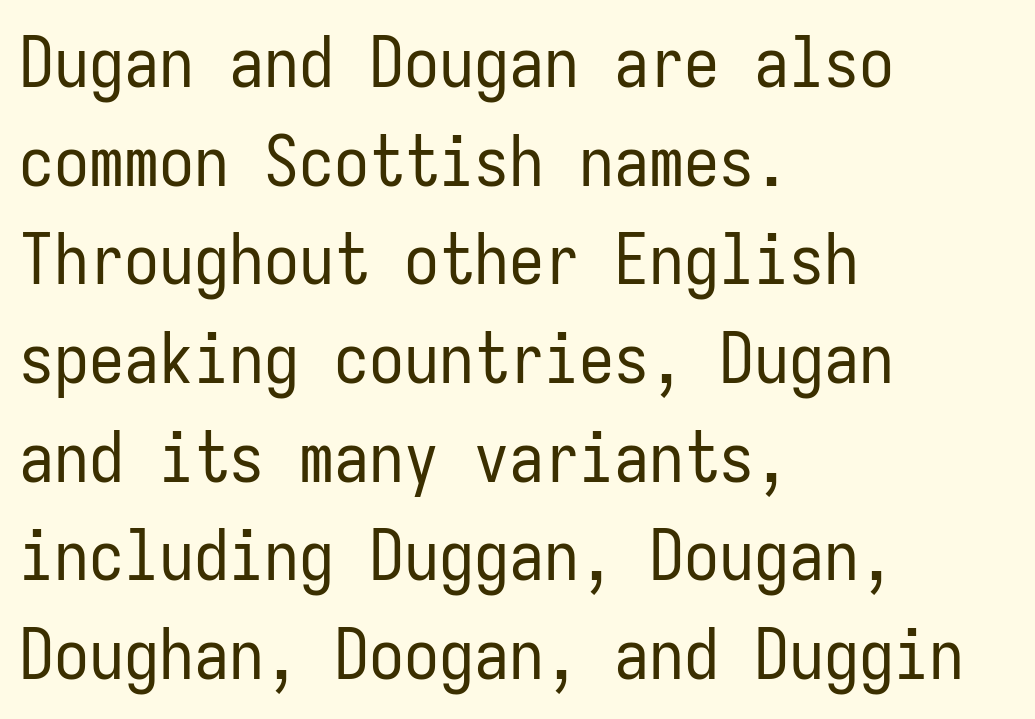
{"serif": "no", "italic": "no", "bold": "no", "weight": "regular", "width": "condensed", "stroke_contrast": "low", "x_height": "medium", "monospaced": "yes", "underline": "no", "align": "left", "line_spacing": "normal", "line_spacing_ratio": 1.41, "letter_spacing": "normal", "letter_spacing_em": 0.0, "glyph_px": 70}
